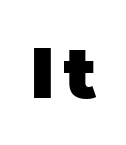
{"serif": "no", "italic": "no", "bold": "yes", "weight": "heavy", "width": "normal", "stroke_contrast": "low", "x_height": "large", "monospaced": "no", "underline": "no", "glyph_px": 71}
